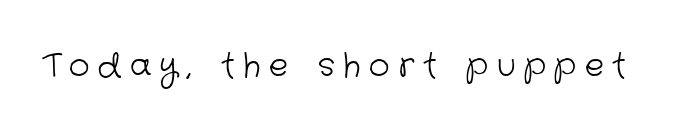
The image shows 32 px light sans-serif type; set unusually wide letter spacing (+0.27 em), not underlined; low stroke contrast and a medium x-height.
